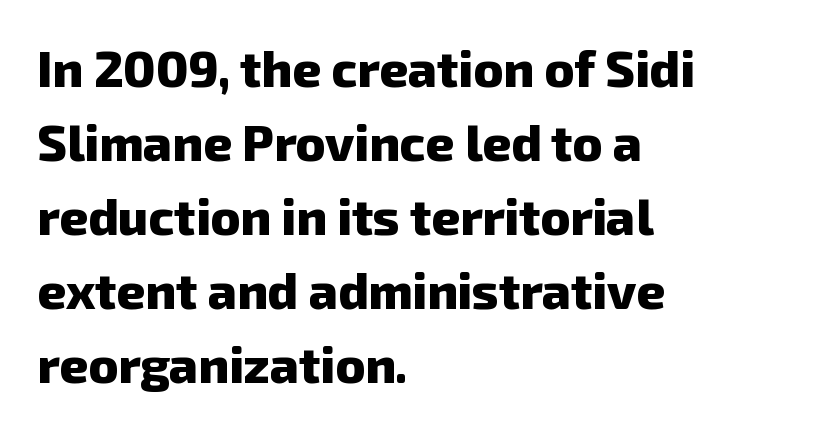
{"serif": "no", "bold": "yes", "weight": "heavy", "width": "normal", "stroke_contrast": "low", "x_height": "medium", "monospaced": "no", "underline": "no", "align": "left", "line_spacing": "normal", "line_spacing_ratio": 1.48, "letter_spacing": "normal", "letter_spacing_em": 0.0, "glyph_px": 50}
